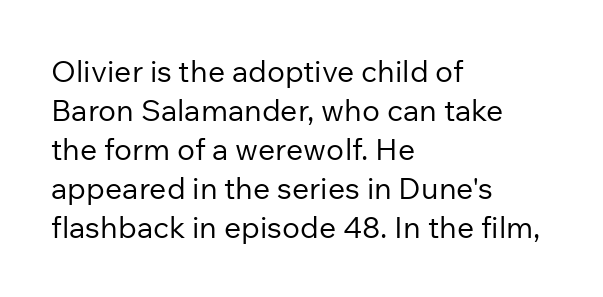
Q: Is the text bold? A: No.
Q: Is the text italic (slanted)? A: No, it is upright.
Q: Is the typeface a serif or a sans-serif typeface? A: Sans-serif.
Q: Is the text underlined? A: No.
Q: How is the paragraph aligned? A: Left-aligned.
Q: Is the spacing between letters normal or unusually wide? A: Normal.
Q: Is the spacing between lines tight, normal or loose? A: Normal.
Q: Width (condensed, normal, or wide)? A: Normal.
Q: Stroke contrast? A: Low.
Q: x-height? A: Medium.
Q: Monospaced? A: No.
